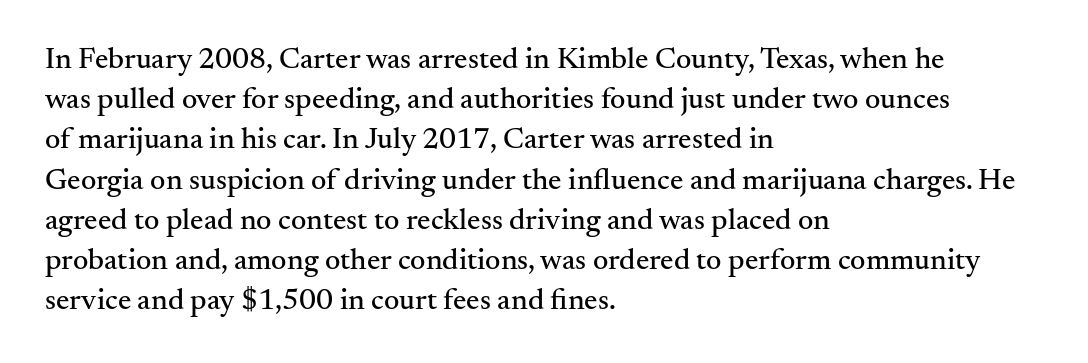
{"serif": "yes", "italic": "no", "width": "normal", "stroke_contrast": "medium", "x_height": "small", "monospaced": "no", "underline": "no", "align": "left", "line_spacing": "normal", "line_spacing_ratio": 1.34, "letter_spacing": "normal", "letter_spacing_em": 0.0, "glyph_px": 30}
